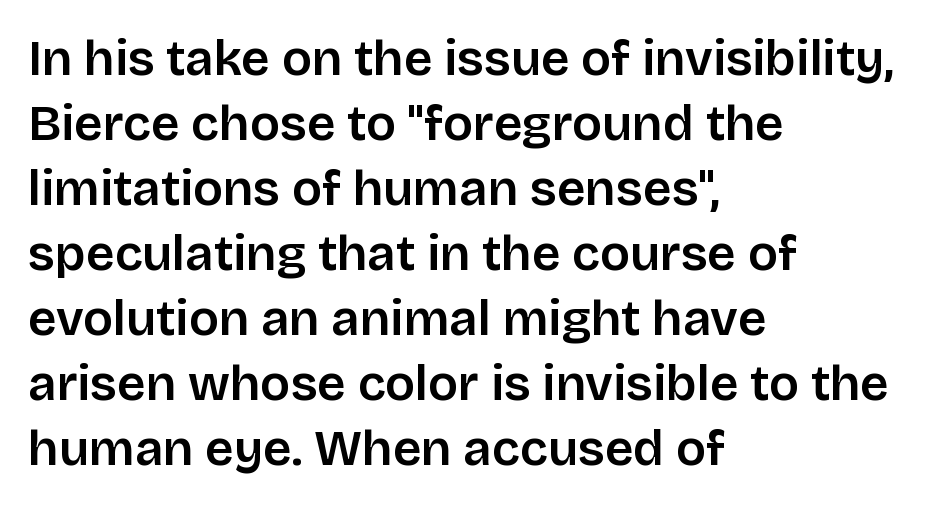
{"serif": "no", "italic": "no", "width": "normal", "stroke_contrast": "low", "x_height": "large", "monospaced": "no", "underline": "no", "align": "left", "line_spacing": "normal", "line_spacing_ratio": 1.3, "letter_spacing": "normal", "letter_spacing_em": 0.0, "glyph_px": 50}
